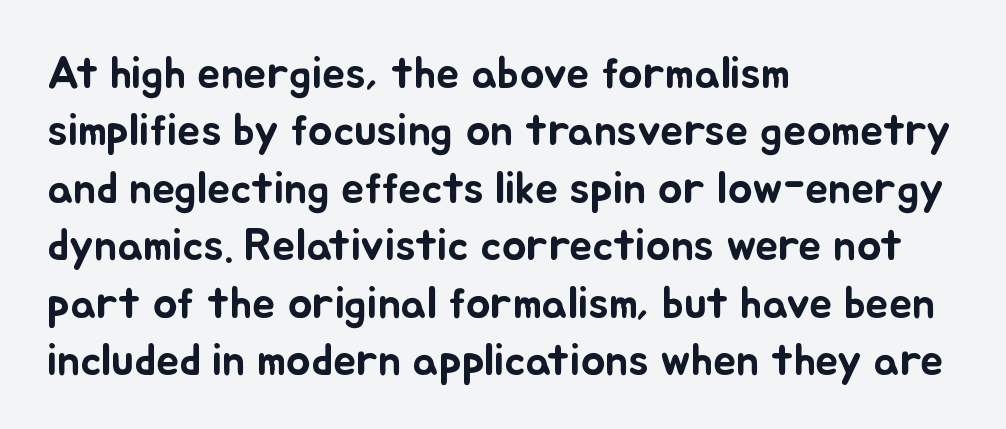
The image shows 46 px text type, upright; set left-aligned, normal line spacing (1.25x), normal letter spacing, not underlined; low stroke contrast and a small x-height.
